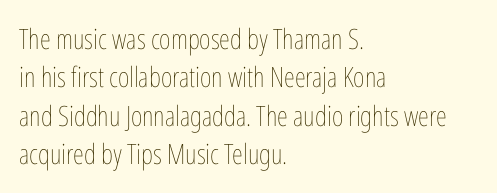
Honestly, the row spacing looks completely unremarkable. Lines of text with bare space underneath. The letters sit at their default tracking, neither squeezed nor spread. A light-to-regular cut is what we see here. Is the block centered? No — it sits flush against the left margin.
